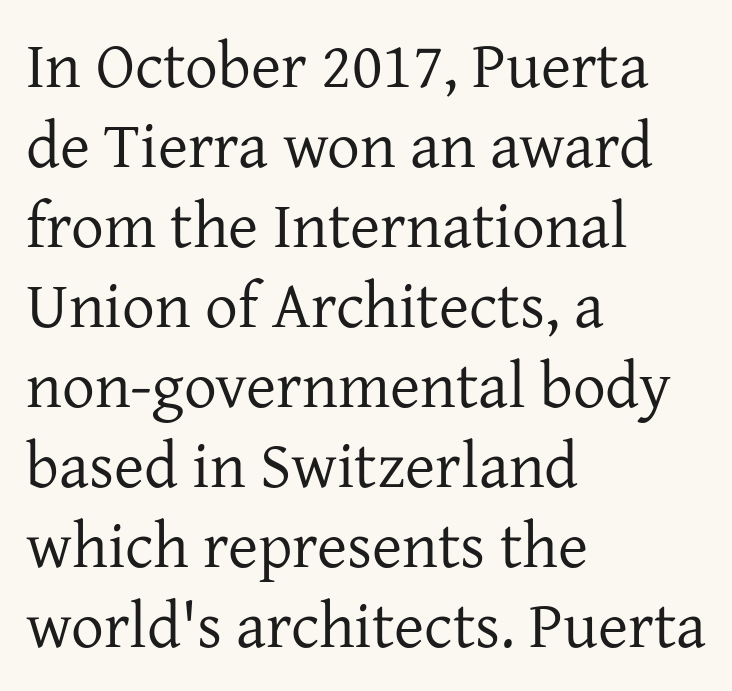
The image shows 65 px regular-weight serif type, upright; set left-aligned, line spacing 1.23x, normal letter spacing, not underlined; low stroke contrast and a medium x-height.
